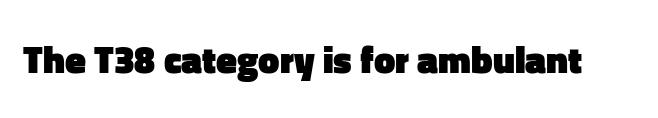
{"serif": "no", "italic": "no", "bold": "yes", "weight": "heavy", "width": "normal", "stroke_contrast": "low", "x_height": "medium", "monospaced": "no", "underline": "no", "letter_spacing": "normal", "letter_spacing_em": 0.0, "glyph_px": 38}
